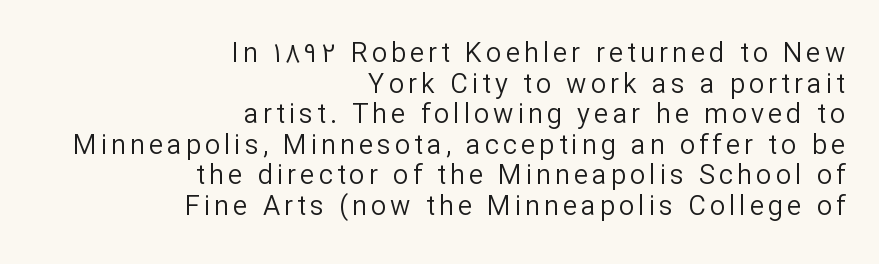
{"italic": "no", "bold": "no", "underline": "no", "align": "right", "line_spacing": "tight", "line_spacing_ratio": 1.13, "glyph_px": 27}
